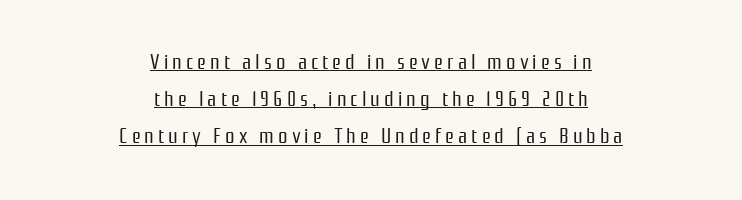
Q: Is the text bold? A: No.
Q: Is the text italic (slanted)? A: No, it is upright.
Q: Is the text underlined? A: Yes.
Q: How is the paragraph aligned? A: Centered.
